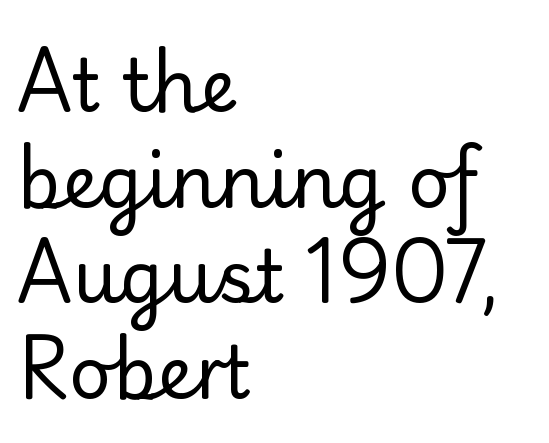
{"serif": "yes", "italic": "no", "bold": "no", "weight": "regular", "width": "normal", "stroke_contrast": "low", "x_height": "small", "monospaced": "no", "underline": "no", "align": "left", "line_spacing": "normal", "line_spacing_ratio": 1.31, "letter_spacing": "normal", "letter_spacing_em": 0.0, "glyph_px": 73}
